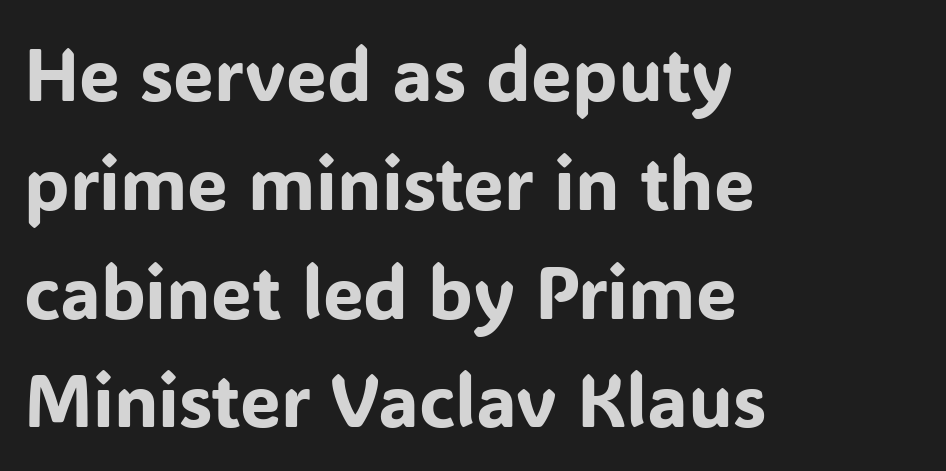
This rendering uses left alignment, leaving the right contour irregular. Regarding serifs, this sample does without them. This sample uses plain, unmodified letter spacing. Beneath every word, the page is bare. The letters advance in unequal steps, a hallmark of proportional type. Does the leading feel generous? No, just average.
